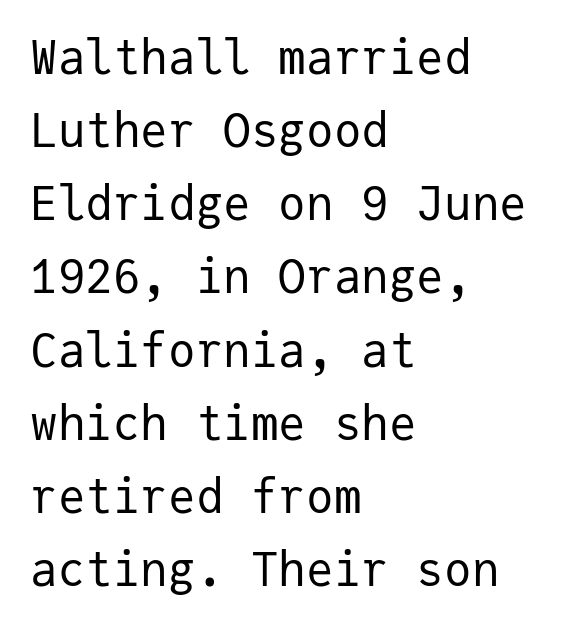
The image shows 46 px regular-weight sans-serif type, upright, monospaced; set left-aligned, normal line spacing (1.59x), normal letter spacing, not underlined; low stroke contrast and a medium x-height.
